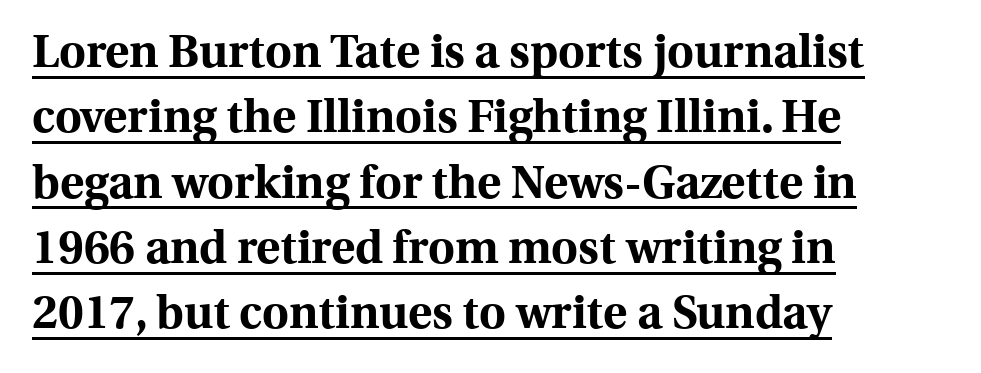
Q: Is the text bold? A: Yes.
Q: Is the text italic (slanted)? A: No, it is upright.
Q: Is the typeface a serif or a sans-serif typeface? A: Serif.
Q: Is the text underlined? A: Yes.
Q: How is the paragraph aligned? A: Left-aligned.
Q: Is the spacing between letters normal or unusually wide? A: Normal.
Q: Is the spacing between lines tight, normal or loose? A: Normal.
Q: Width (condensed, normal, or wide)? A: Normal.
Q: x-height? A: Medium.
Q: Monospaced? A: No.
